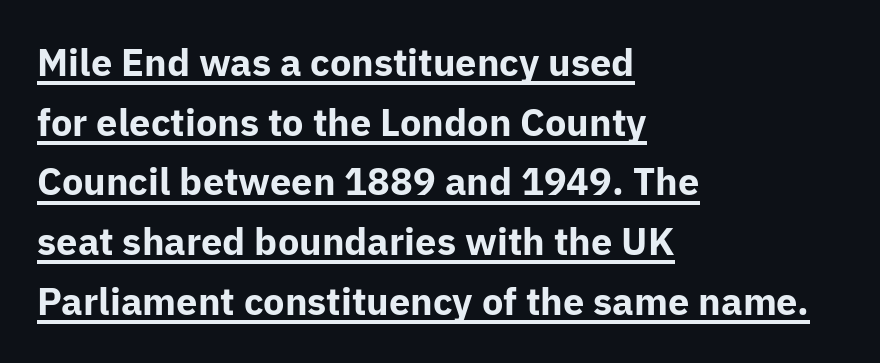
Q: Is the text bold? A: Yes.
Q: Is the text italic (slanted)? A: No, it is upright.
Q: Is the typeface a serif or a sans-serif typeface? A: Sans-serif.
Q: Is the text underlined? A: Yes.
Q: How is the paragraph aligned? A: Left-aligned.
Q: Is the spacing between letters normal or unusually wide? A: Normal.
Q: Is the spacing between lines tight, normal or loose? A: Normal.
Q: Width (condensed, normal, or wide)? A: Normal.
Q: Stroke contrast? A: Low.
Q: x-height? A: Medium.
Q: Monospaced? A: No.
